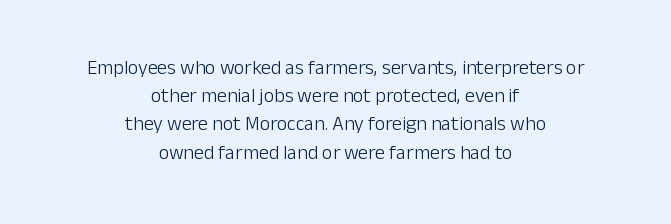
The image shows 20 px text type, upright; set centered, normal line spacing (1.41x), normal letter spacing, not underlined.
